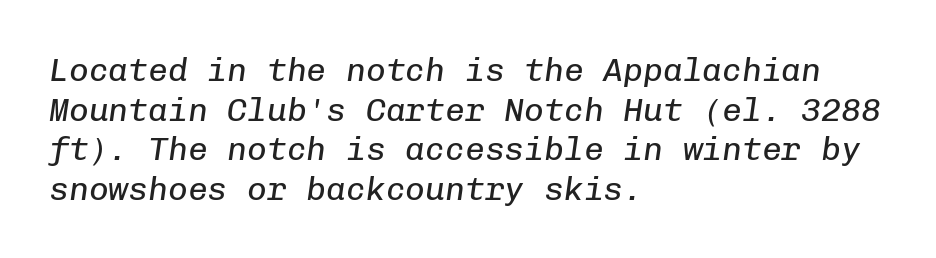
Q: Is the text bold? A: No.
Q: Is the text italic (slanted)? A: Yes, it leans right by about 8 degrees.
Q: Is the text underlined? A: No.
Q: How is the paragraph aligned? A: Left-aligned.
Q: Is the spacing between letters normal or unusually wide? A: Normal.
Q: Width (condensed, normal, or wide)? A: Normal.
Q: Stroke contrast? A: Low.
Q: x-height? A: Medium.
Q: Monospaced? A: Yes.
